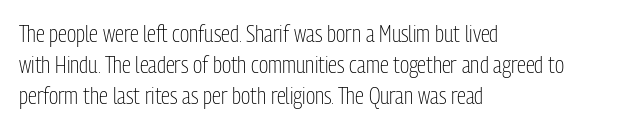
Q: Is the text bold? A: No.
Q: Is the text italic (slanted)? A: No, it is upright.
Q: Is the text underlined? A: No.
Q: How is the paragraph aligned? A: Left-aligned.
Q: Is the spacing between letters normal or unusually wide? A: Normal.
Q: Is the spacing between lines tight, normal or loose? A: Normal.
